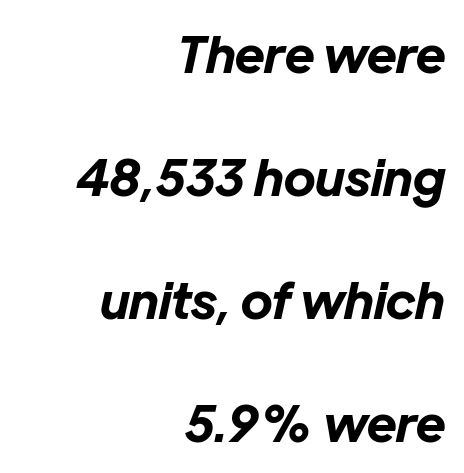
{"italic": "yes", "lean": "right", "slant_degrees": 12, "bold": "yes", "weight": "bold", "width": "normal", "stroke_contrast": "low", "x_height": "medium", "monospaced": "no", "underline": "no", "align": "right", "line_spacing": "loose", "line_spacing_ratio": 2.46, "letter_spacing": "normal", "letter_spacing_em": 0.0, "glyph_px": 50}
